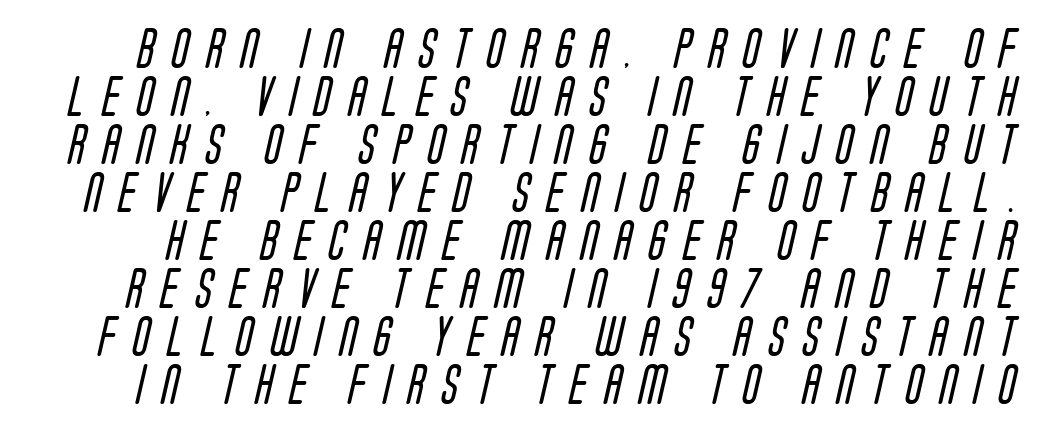
Q: Is the text bold? A: No.
Q: Is the typeface a serif or a sans-serif typeface? A: Sans-serif.
Q: Is the text underlined? A: No.
Q: Is the spacing between letters normal or unusually wide? A: Unusually wide.
Q: Width (condensed, normal, or wide)? A: Condensed.
Q: Stroke contrast? A: Low.
Q: x-height? A: Large.
Q: Monospaced? A: No.
